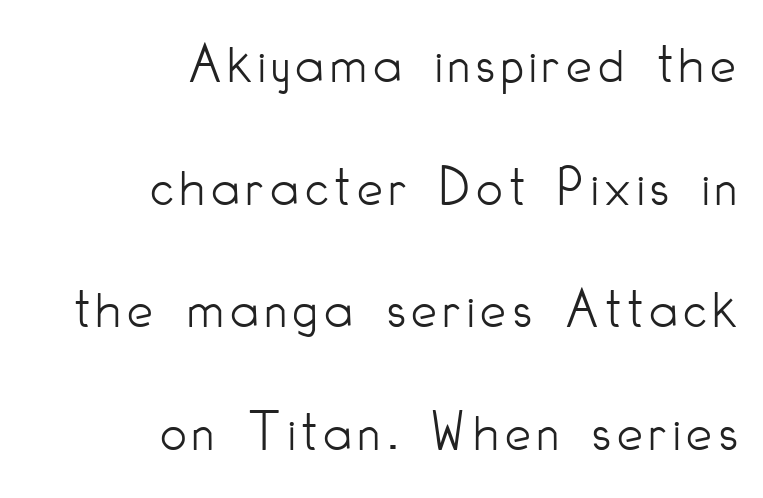
Vertical spacing — loose. Glance below the letters and you will spot only blank space. Vertical strokes here are truly vertical. Stroke mass is kept to a normal reading level or below. The face used here is proportionally spaced, like ordinary book or web type. Letterform terminals end flat and unadorned throughout the passage.
